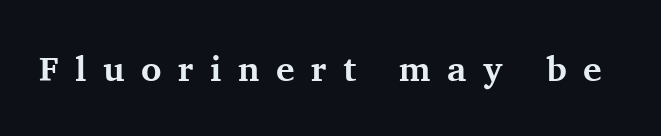
Q: Is the text bold? A: Yes.
Q: Is the text italic (slanted)? A: No, it is upright.
Q: Is the typeface a serif or a sans-serif typeface? A: Serif.
Q: Is the text underlined? A: No.
Q: Is the spacing between letters normal or unusually wide? A: Unusually wide.
Q: Width (condensed, normal, or wide)? A: Normal.
Q: Stroke contrast? A: Medium.
Q: x-height? A: Medium.
Q: Monospaced? A: No.
